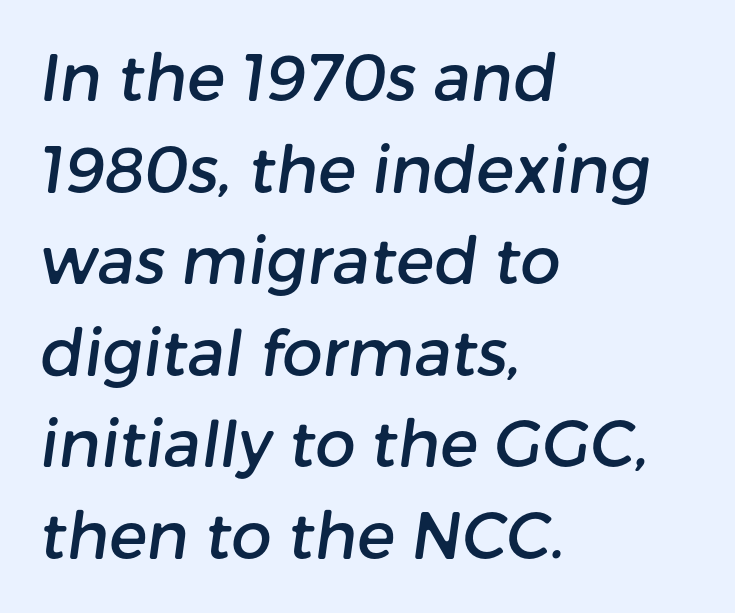
Q: Is the typeface a serif or a sans-serif typeface? A: Sans-serif.
Q: Is the text underlined? A: No.
Q: How is the paragraph aligned? A: Left-aligned.
Q: Is the spacing between letters normal or unusually wide? A: Normal.
Q: Is the spacing between lines tight, normal or loose? A: Normal.
Q: Width (condensed, normal, or wide)? A: Normal.
Q: Stroke contrast? A: Low.
Q: x-height? A: Medium.
Q: Monospaced? A: No.
